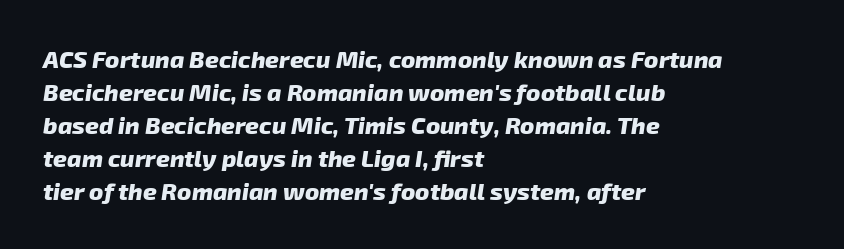
{"bold": "yes", "underline": "no", "align": "left", "line_spacing": "normal", "line_spacing_ratio": 1.38, "letter_spacing": "normal", "letter_spacing_em": 0.0, "glyph_px": 24}
